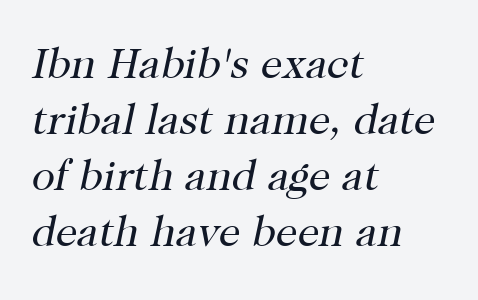
The image shows 43 px regular-weight serif type, italic (leaning right); set left-aligned, normal line spacing (1.3x), normal letter spacing, not underlined; high stroke contrast and a medium x-height.
